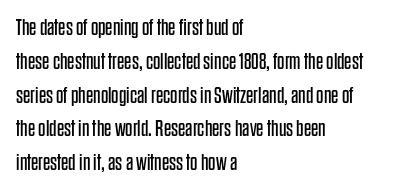
The image shows 23 px text type, upright; set left-aligned, normal line spacing (1.47x), normal letter spacing, not underlined.
